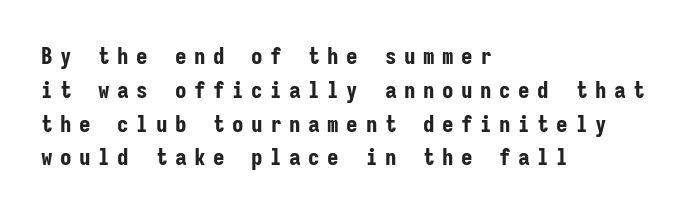
{"italic": "no", "bold": "yes", "underline": "no", "align": "left", "line_spacing": "normal", "line_spacing_ratio": 1.47, "letter_spacing": "wide", "letter_spacing_em": 0.33, "glyph_px": 23}
